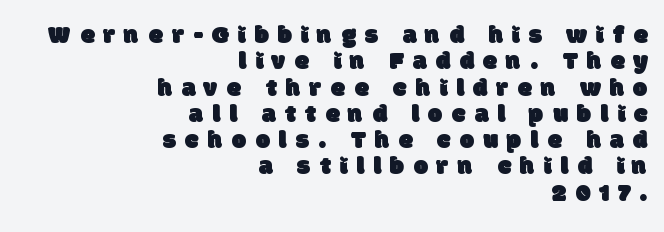
Cramped leading. Letters rest on an invisible, unmarked baseline. Here the glyphs are tracked loosely, breaking word shapes into spaced letters. Visually the block forms a straight wall on the right and a jagged coastline on the left.
